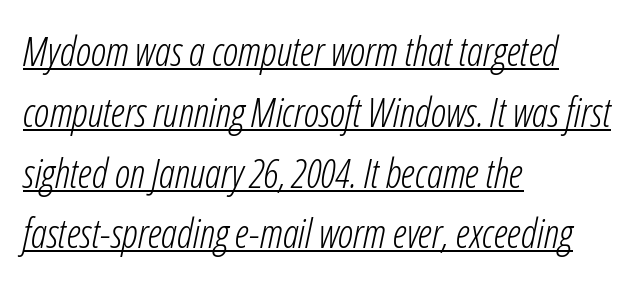
Q: Is the text bold? A: No.
Q: Is the text italic (slanted)? A: Yes, it leans right by about 12 degrees.
Q: Is the text underlined? A: Yes.
Q: How is the paragraph aligned? A: Left-aligned.
Q: Is the spacing between letters normal or unusually wide? A: Normal.
Q: Is the spacing between lines tight, normal or loose? A: Normal.
Q: Width (condensed, normal, or wide)? A: Condensed.
Q: Stroke contrast? A: Low.
Q: x-height? A: Medium.
Q: Monospaced? A: No.
